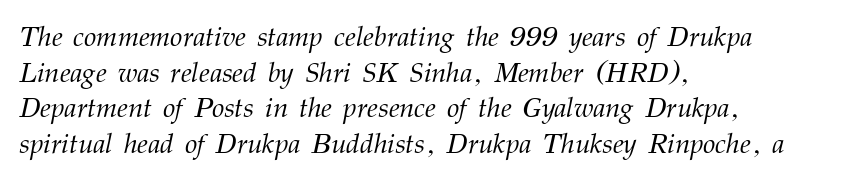
Think of a printed novel: that variable character pitch is what you see here. Each letter's strokes conclude with small projecting serifs. The block of text has a typical density, with ordinary space between rows. In CSS terms this would be text-align: left. The type is set solid horizontally, with unmodified tracking. Bare-footed words on every line.
